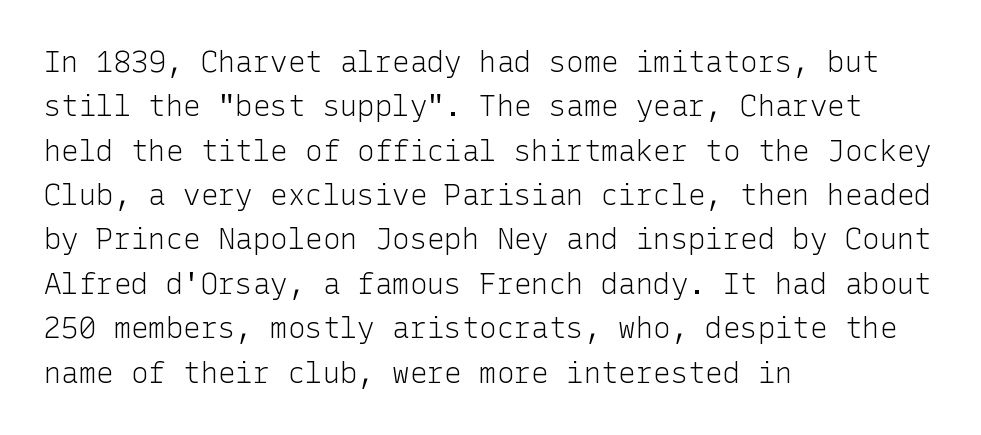
{"serif": "no", "italic": "no", "bold": "no", "weight": "light", "width": "normal", "stroke_contrast": "low", "x_height": "medium", "underline": "no", "align": "left", "line_spacing": "normal", "line_spacing_ratio": 1.53, "letter_spacing": "normal", "letter_spacing_em": 0.0, "glyph_px": 29}
